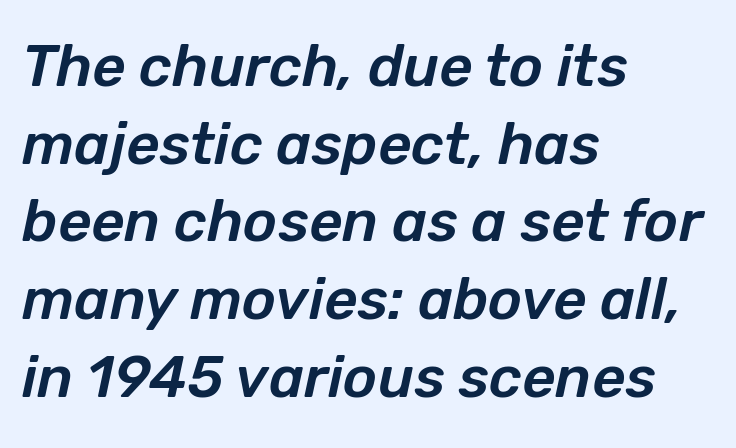
Q: Is the text italic (slanted)? A: Yes, it leans right by about 12 degrees.
Q: Is the text underlined? A: No.
Q: How is the paragraph aligned? A: Left-aligned.
Q: Is the spacing between letters normal or unusually wide? A: Normal.
Q: Is the spacing between lines tight, normal or loose? A: Normal.
Q: Width (condensed, normal, or wide)? A: Normal.
Q: Stroke contrast? A: Low.
Q: x-height? A: Medium.
Q: Monospaced? A: No.
